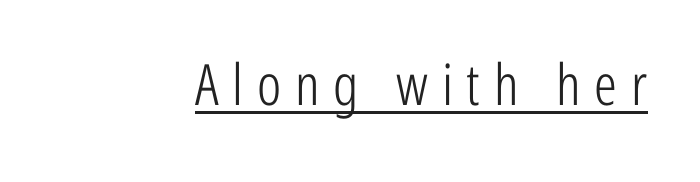
The image shows 57 px light, condensed sans-serif type, upright; set unusually wide letter spacing (+0.24 em), underlined; low stroke contrast and a medium x-height.
